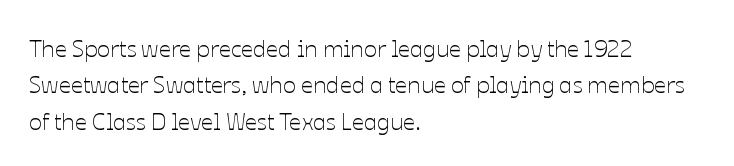
Q: Is the text bold? A: No.
Q: Is the text italic (slanted)? A: No, it is upright.
Q: Is the text underlined? A: No.
Q: How is the paragraph aligned? A: Left-aligned.
Q: Is the spacing between letters normal or unusually wide? A: Normal.
Q: Is the spacing between lines tight, normal or loose? A: Normal.
